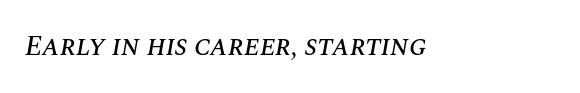
Q: Is the text italic (slanted)? A: Yes, it leans right by about 10 degrees.
Q: Is the text underlined? A: No.
Q: Is the spacing between letters normal or unusually wide? A: Normal.
Q: Width (condensed, normal, or wide)? A: Normal.
Q: Stroke contrast? A: Medium.
Q: x-height? A: Large.
Q: Monospaced? A: No.
